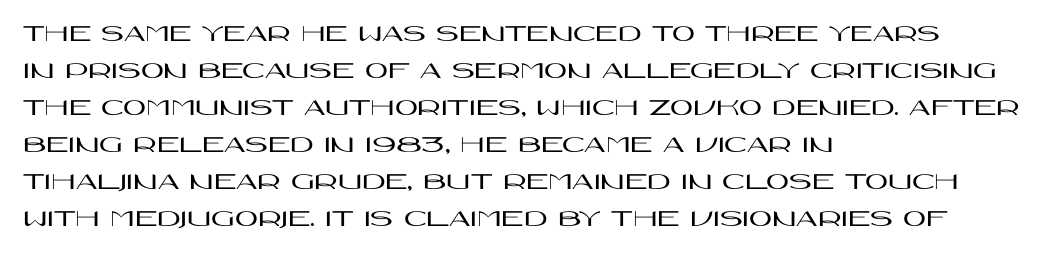
{"italic": "no", "underline": "no", "align": "left", "line_spacing": "normal", "line_spacing_ratio": 1.48, "letter_spacing": "normal", "letter_spacing_em": 0.0, "glyph_px": 25}
